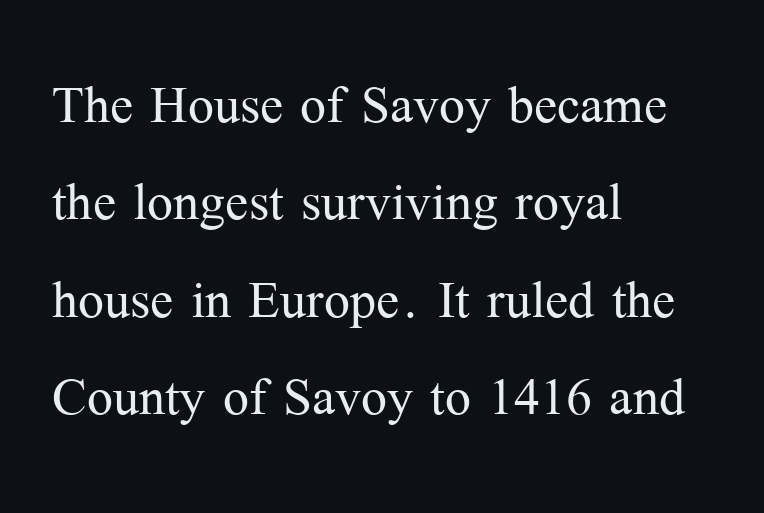
Q: Is the text bold? A: No.
Q: Is the text italic (slanted)? A: No, it is upright.
Q: Is the typeface a serif or a sans-serif typeface? A: Serif.
Q: Is the text underlined? A: No.
Q: How is the paragraph aligned? A: Left-aligned.
Q: Is the spacing between letters normal or unusually wide? A: Normal.
Q: Is the spacing between lines tight, normal or loose? A: Normal.
Q: Width (condensed, normal, or wide)? A: Normal.
Q: Stroke contrast? A: Medium.
Q: x-height? A: Medium.
Q: Monospaced? A: No.
